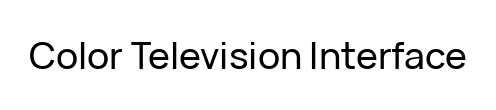
{"serif": "no", "italic": "no", "width": "normal", "stroke_contrast": "low", "x_height": "medium", "monospaced": "no", "underline": "no", "letter_spacing": "normal", "letter_spacing_em": 0.0, "glyph_px": 37}
